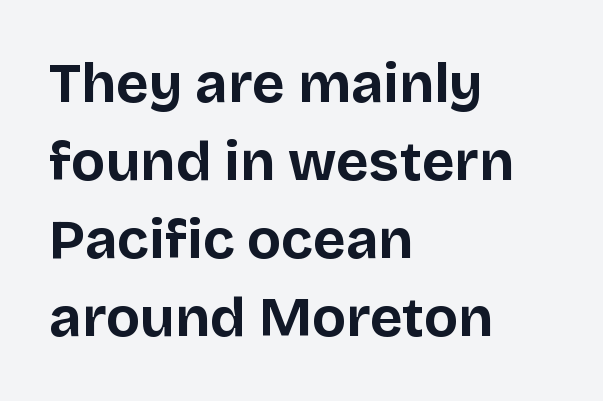
The text block is weighted toward the left margin, trailing off unevenly rightward. Stroke thickness is high; the sample reads as a true bold. Rule under the text: the space is simply empty. This is the regular roman posture of the typeface. Spacing verdict: proportional, widths tailored to each character.
